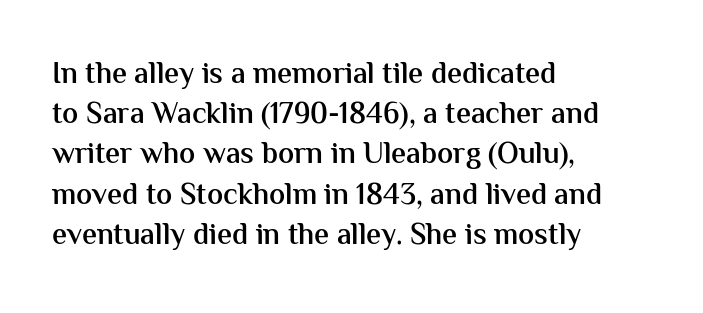
Q: Is the text bold? A: Semi-bold.
Q: Is the text italic (slanted)? A: No, it is upright.
Q: Is the typeface a serif or a sans-serif typeface? A: Sans-serif.
Q: Is the text underlined? A: No.
Q: How is the paragraph aligned? A: Left-aligned.
Q: Is the spacing between letters normal or unusually wide? A: Normal.
Q: Is the spacing between lines tight, normal or loose? A: Normal.
Q: Width (condensed, normal, or wide)? A: Normal.
Q: Stroke contrast? A: Medium.
Q: x-height? A: Medium.
Q: Monospaced? A: No.
